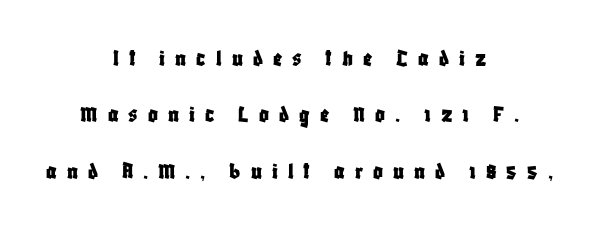
Letters rest on an invisible, unmarked baseline. This is the regular roman posture of the typeface. Horizontal alignment here is central, giving a formal, balanced look. This sample trades compactness for vertical openness between lines.
